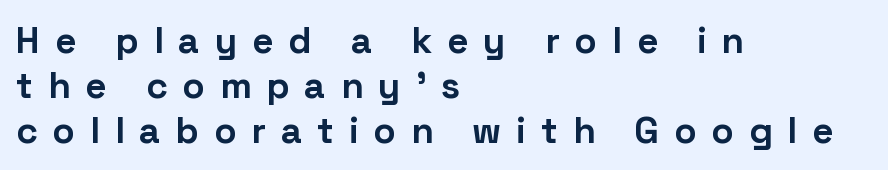
Q: Is the text bold? A: Yes.
Q: Is the text italic (slanted)? A: No, it is upright.
Q: Is the typeface a serif or a sans-serif typeface? A: Sans-serif.
Q: Is the text underlined? A: No.
Q: How is the paragraph aligned? A: Left-aligned.
Q: Is the spacing between letters normal or unusually wide? A: Unusually wide.
Q: Width (condensed, normal, or wide)? A: Normal.
Q: Stroke contrast? A: Low.
Q: x-height? A: Medium.
Q: Monospaced? A: No.
